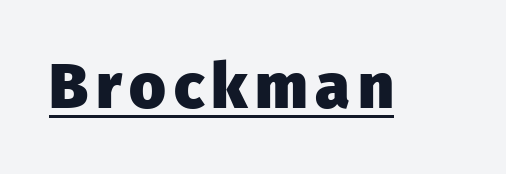
The image shows 63 px heavy sans-serif type, upright; set underlined; low stroke contrast and a medium x-height.
